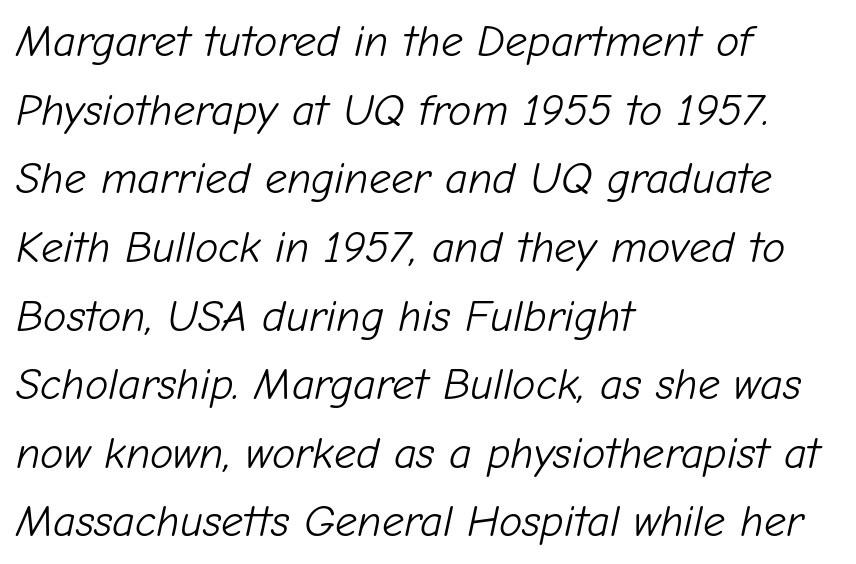
Q: Is the text bold? A: No.
Q: Is the text italic (slanted)? A: Yes, it leans right by about 12 degrees.
Q: Is the text underlined? A: No.
Q: How is the paragraph aligned? A: Left-aligned.
Q: Is the spacing between letters normal or unusually wide? A: Normal.
Q: Is the spacing between lines tight, normal or loose? A: Normal.
Q: Width (condensed, normal, or wide)? A: Normal.
Q: Stroke contrast? A: Low.
Q: x-height? A: Medium.
Q: Monospaced? A: No.
